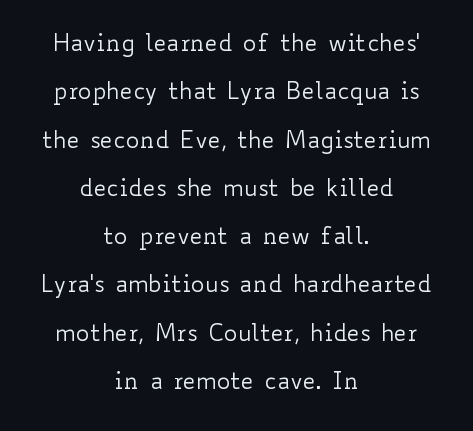
The image shows 23 px text type, upright; set centered, loose line spacing (2.1x), normal letter spacing, not underlined.
